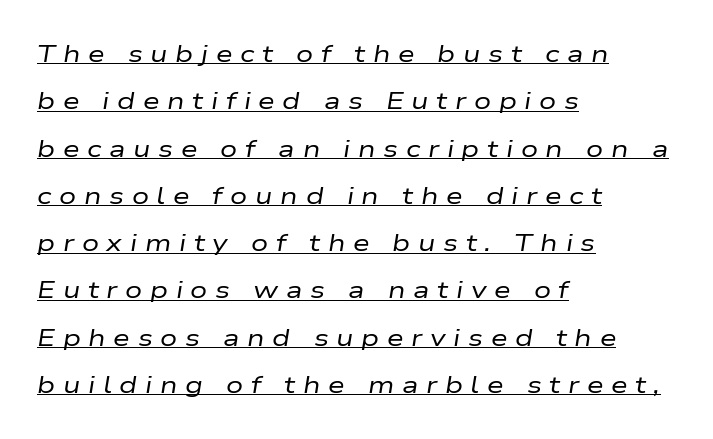
The image shows 24 px text type, italic (leaning right); set left-aligned, loose line spacing (1.97x), unusually wide letter spacing (+0.32 em), underlined.
